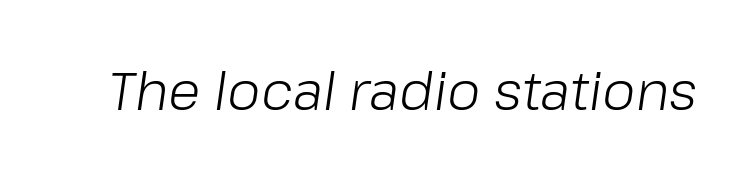
The cut favours lightness, reaching ordinary text weight at its darkest. Slant detected: the letters are inclined. The gaps between neighbouring characters are ordinary and unremarkable. Descender tails drop into unmarked territory. A typesetter would call this proportional, since set widths differ per character.
